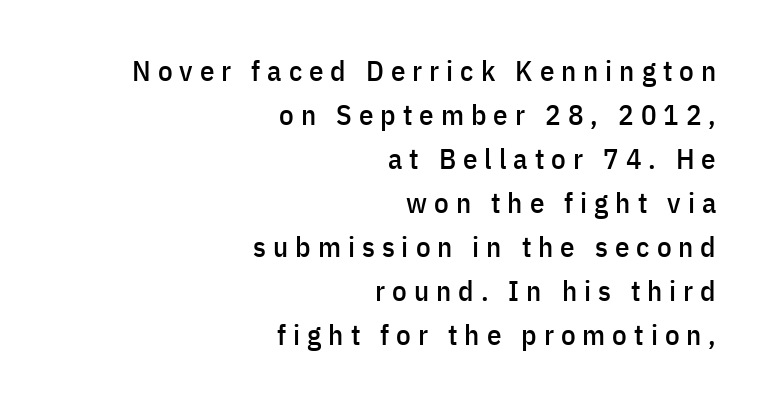
The image shows 29 px condensed sans-serif type, upright; set right-aligned, normal line spacing (1.52x), unusually wide letter spacing (+0.24 em), not underlined; low stroke contrast and a medium x-height.
